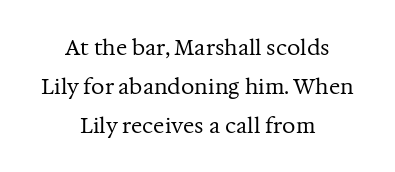
Q: Is the text bold? A: No.
Q: Is the text italic (slanted)? A: No, it is upright.
Q: Is the text underlined? A: No.
Q: How is the paragraph aligned? A: Centered.
Q: Is the spacing between letters normal or unusually wide? A: Normal.
